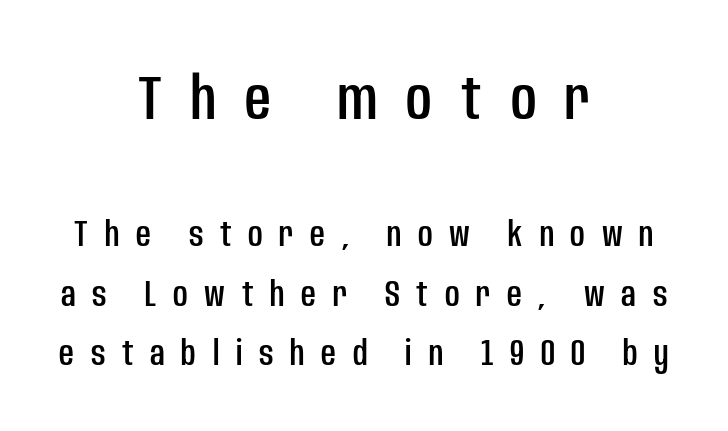
The image shows 63 px condensed sans-serif type, upright; set centered, normal line spacing (1.65x), unusually wide letter spacing (+0.46 em), not underlined; the first (top) block is 1.75x larger; low stroke contrast and a large x-height.
